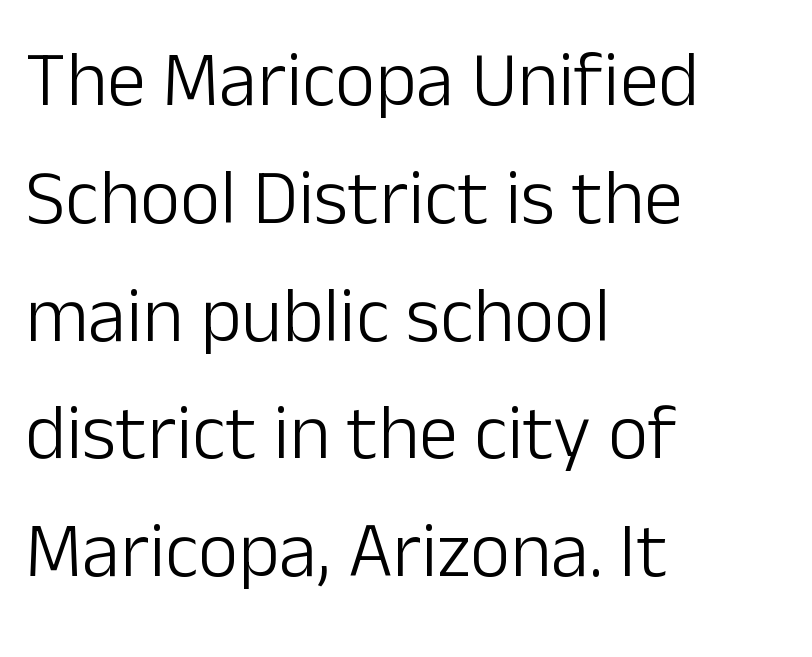
The text block is weighted toward the left margin, trailing off unevenly rightward. Look at the bottom of the vertical strokes: they stop flat, with no serifs. Looks like regular typesetting: each glyph gets only the width it needs. Quick note: interline space is typical. Unbolded letterforms with no extra heft. Anything drawn beneath the words? Only blank space.
